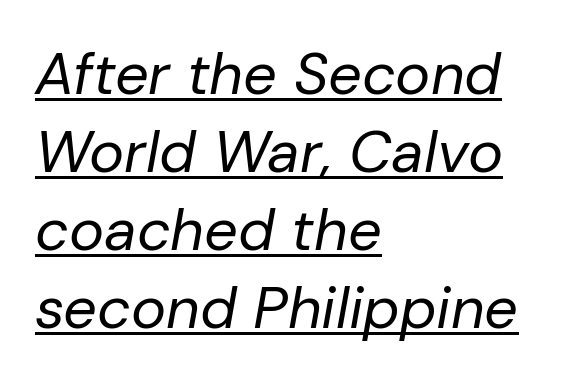
The image shows 59 px regular-weight type, italic (leaning right); set left-aligned, normal line spacing (1.32x), normal letter spacing, underlined; low stroke contrast and a medium x-height.
